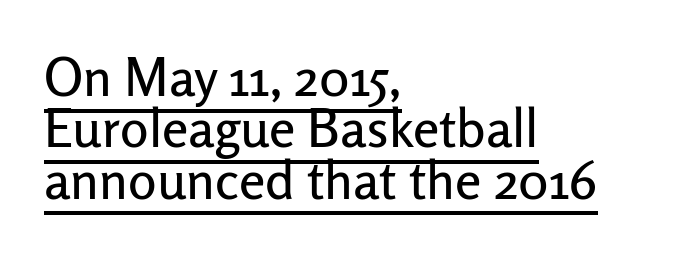
If you drew a ruler down the left edge, every line would touch it. Beneath each row of characters lies a ruled line. The leading is snug, giving the passage a crowded texture. Characters follow at the spacing the type designer built in. A typesetter would label this face a sans.
